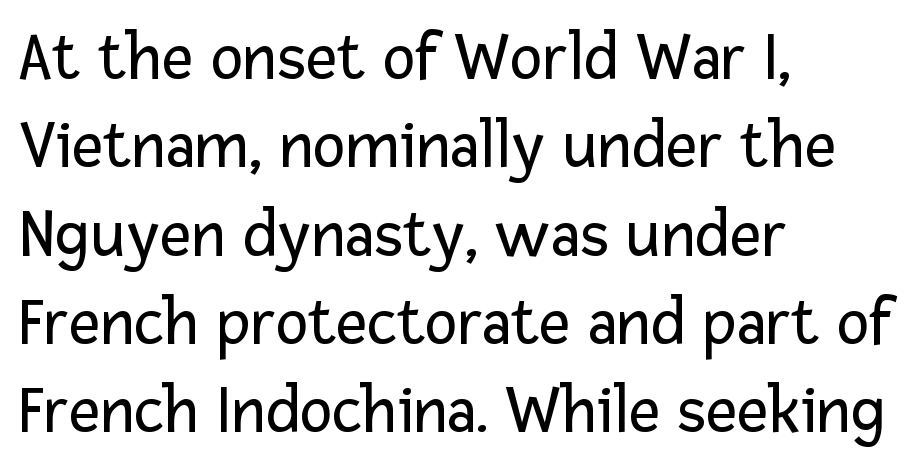
Looks like regular typesetting: each glyph gets only the width it needs. All the whitespace from short lines collects on the right. Quick note: not italic, upright. Characters follow at the spacing the type designer built in. These lines sit exactly where default settings would place them. The foot of each line stays bare and open.
